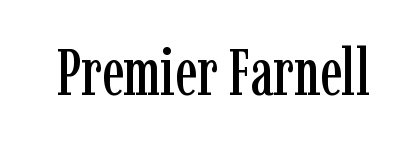
Q: Is the text italic (slanted)? A: No, it is upright.
Q: Is the typeface a serif or a sans-serif typeface? A: Serif.
Q: Is the text underlined? A: No.
Q: Is the spacing between letters normal or unusually wide? A: Normal.
Q: Width (condensed, normal, or wide)? A: Condensed.
Q: Stroke contrast? A: Low.
Q: x-height? A: Medium.
Q: Monospaced? A: No.
